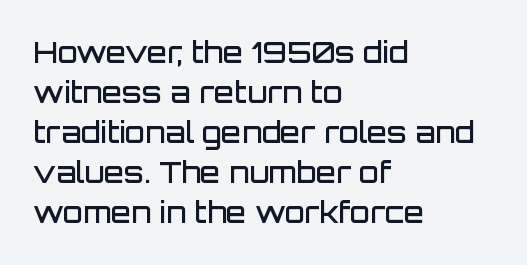
A normal amount of white space separates one row of letters from the next. Do the characters align in a grid? No, the font is proportional. The passage is arranged the way most books set body copy — flush left. The rendering uses a semibold face; strokes are thickened but not to full bold.
